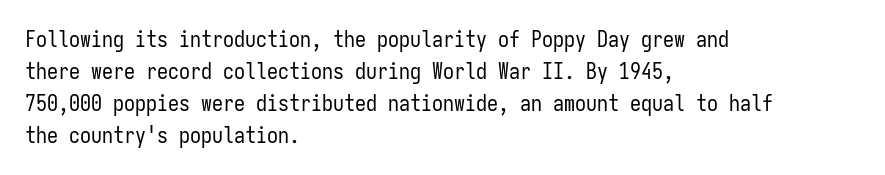
{"italic": "no", "bold": "no", "underline": "no", "align": "left", "line_spacing": "normal", "line_spacing_ratio": 1.45, "letter_spacing": "normal", "letter_spacing_em": 0.0, "glyph_px": 22}
